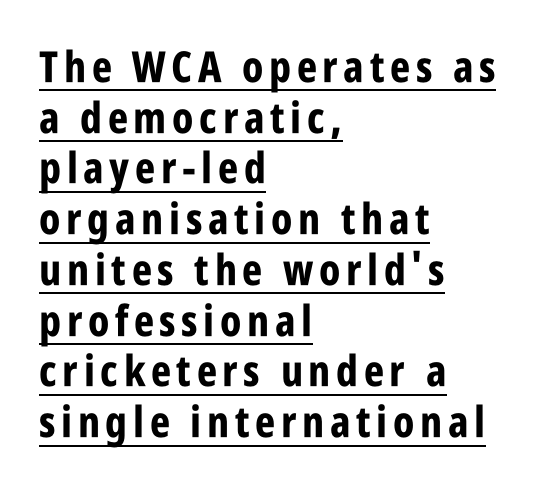
The image shows 43 px bold, condensed sans-serif type, upright; set left-aligned, line spacing 1.18x, underlined; low stroke contrast and a large x-height.
